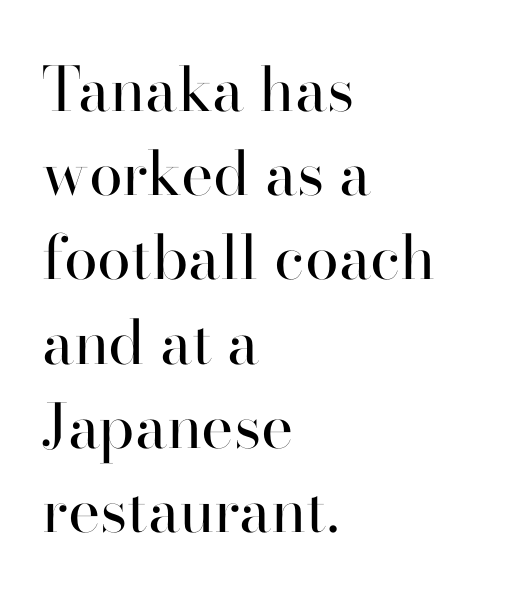
{"serif": "yes", "italic": "no", "bold": "no", "weight": "regular", "width": "normal", "stroke_contrast": "high", "x_height": "small", "monospaced": "no", "underline": "no", "align": "left", "line_spacing": "normal", "line_spacing_ratio": 1.38, "letter_spacing": "normal", "letter_spacing_em": 0.0, "glyph_px": 61}
